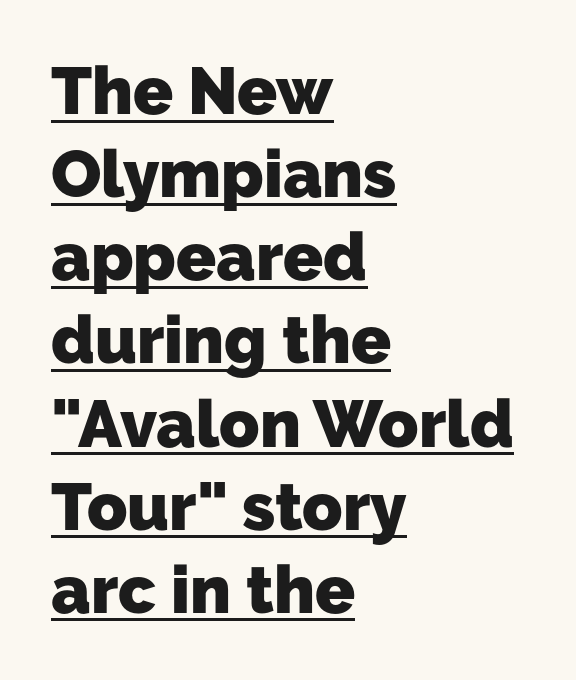
The image shows 66 px heavy sans-serif type; set left-aligned, normal line spacing (1.26x), normal letter spacing, underlined; low stroke contrast and a medium x-height.
